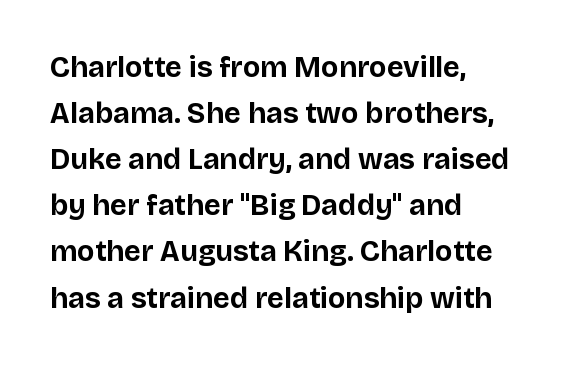
The image shows 29 px bold sans-serif type, upright; set left-aligned, normal line spacing (1.59x), normal letter spacing, not underlined; low stroke contrast and a large x-height.
